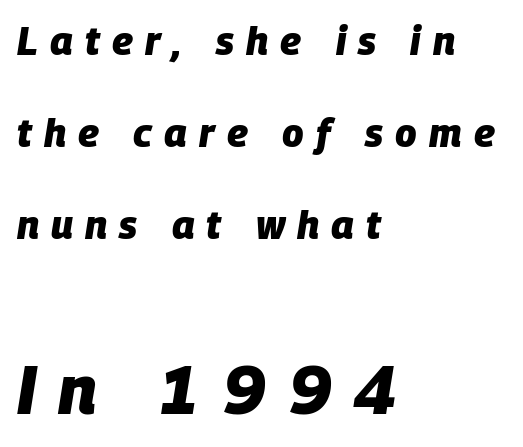
Q: Is the text bold? A: Yes.
Q: Is the text italic (slanted)? A: Yes, it leans right by about 9 degrees.
Q: Is the text underlined? A: No.
Q: How is the paragraph aligned? A: Left-aligned.
Q: Is the spacing between letters normal or unusually wide? A: Unusually wide.
Q: Is the spacing between lines tight, normal or loose? A: Loose.
Q: Which block of text is set in a larger size, the first (top) or the second (bottom)? A: The second (bottom) one.
Q: Width (condensed, normal, or wide)? A: Normal.
Q: Stroke contrast? A: Low.
Q: x-height? A: Large.
Q: Monospaced? A: No.
